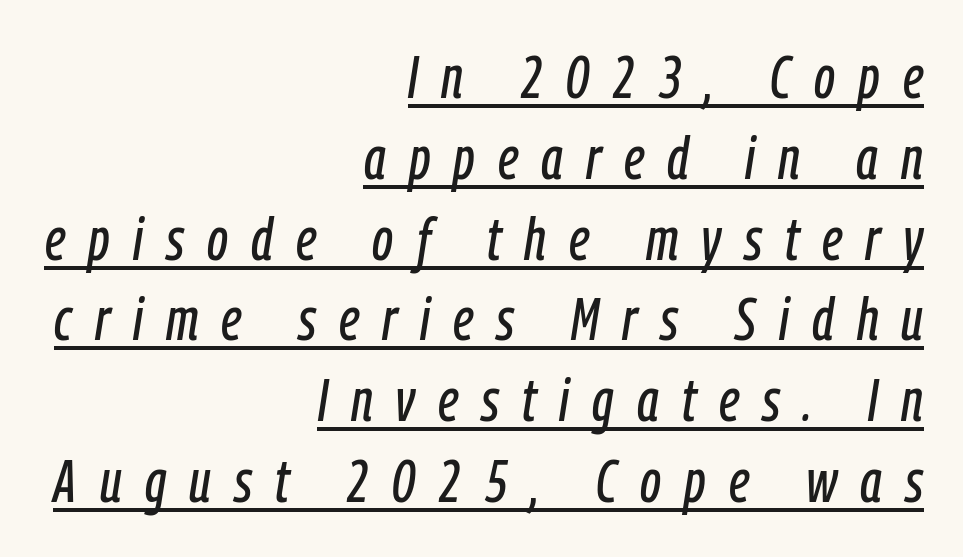
The image shows 59 px condensed type, italic (leaning right); set right-aligned, normal line spacing (1.37x), unusually wide letter spacing (+0.39 em), underlined; low stroke contrast and a medium x-height.
